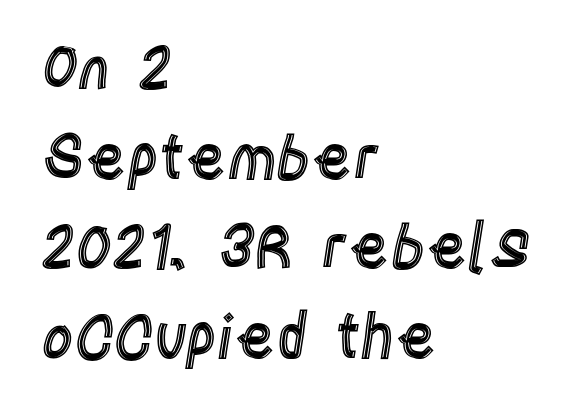
The image shows 61 px condensed type; set left-aligned, normal line spacing (1.47x), normal letter spacing, not underlined; a large x-height.
